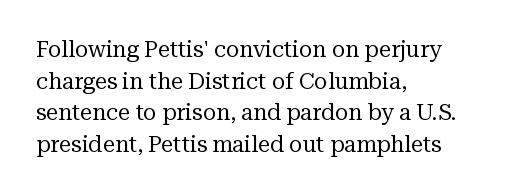
{"italic": "no", "bold": "no", "underline": "no", "align": "left", "line_spacing": "normal", "line_spacing_ratio": 1.44, "letter_spacing": "normal", "letter_spacing_em": 0.0, "glyph_px": 22}
